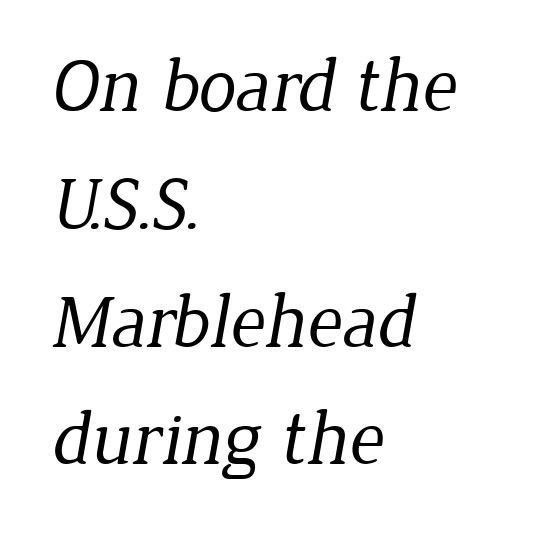
The image shows 76 px regular-weight serif type; set left-aligned, normal line spacing (1.55x), normal letter spacing, not underlined; low stroke contrast and a medium x-height.
